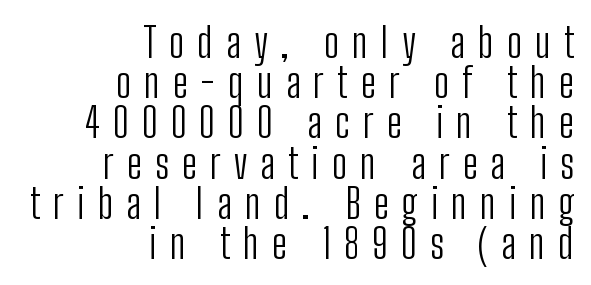
The image shows 41 px light, condensed sans-serif type, upright; set right-aligned, tight line spacing (0.98x), unusually wide letter spacing (+0.32 em), not underlined; low stroke contrast and a medium x-height.
